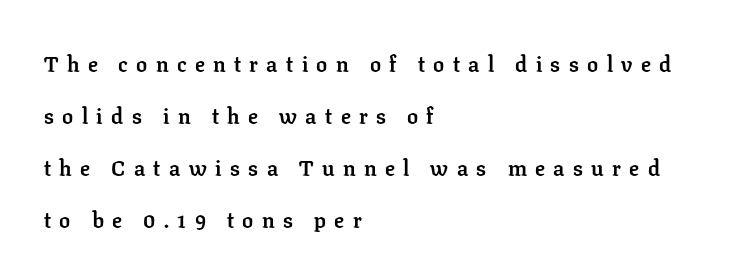
Notice the wide empty band between every row — that's loose leading. Set as a true bold cut, around the 700 mark. Has an underline been added? It has not. This is the regular roman posture of the typeface. The horizontal fit of the characters is loose and conspicuously gappy. Notice how the passage keeps a crisp vertical edge on the left only.
